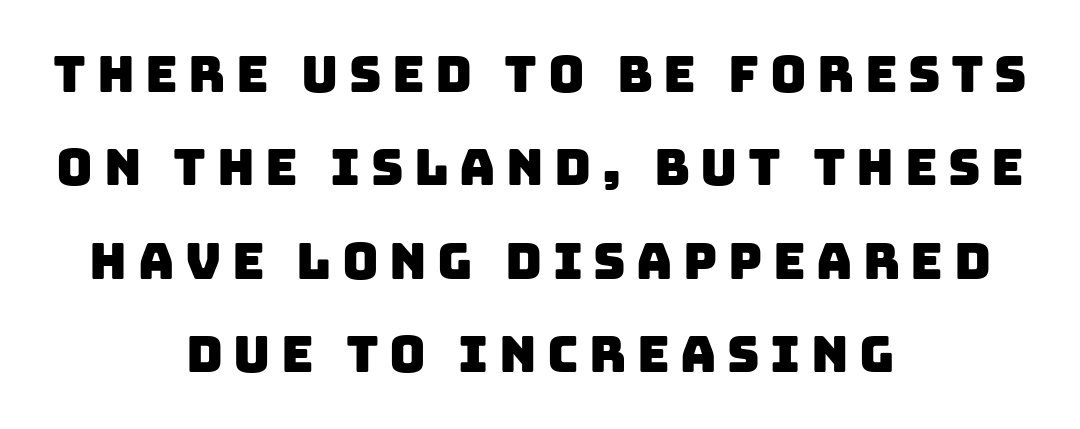
The image shows 50 px sans-serif type; set centered, line spacing 1.87x, unusually wide letter spacing (+0.21 em), not underlined; low stroke contrast and a large x-height.
